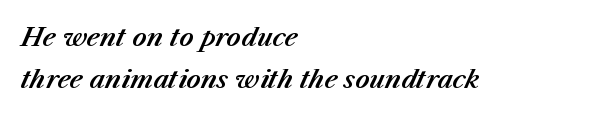
The image shows 25 px text type, italic (leaning right); set left-aligned, normal line spacing (1.69x), normal letter spacing, not underlined.
